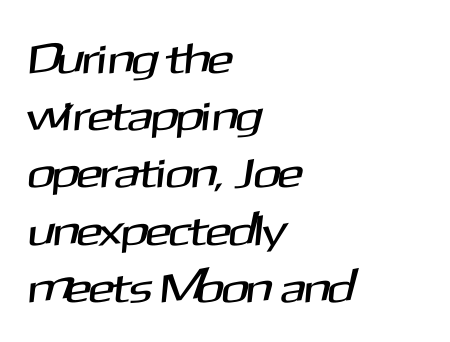
{"serif": "no", "width": "normal", "stroke_contrast": "medium", "x_height": "medium", "monospaced": "no", "underline": "no", "align": "left", "line_spacing": "normal", "line_spacing_ratio": 1.33, "letter_spacing": "normal", "letter_spacing_em": 0.0, "glyph_px": 43}
